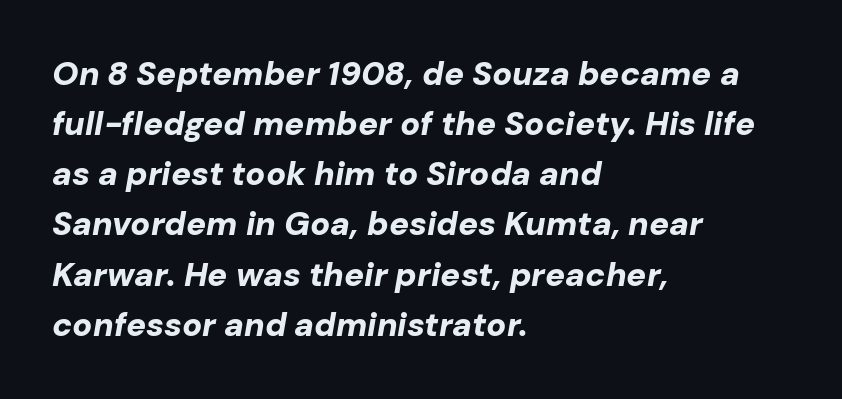
Q: Is the text bold? A: Yes.
Q: Is the text italic (slanted)? A: Yes, it leans right by about 10 degrees.
Q: Is the text underlined? A: No.
Q: How is the paragraph aligned? A: Left-aligned.
Q: Is the spacing between letters normal or unusually wide? A: Normal.
Q: Is the spacing between lines tight, normal or loose? A: Normal.
Q: Width (condensed, normal, or wide)? A: Normal.
Q: Stroke contrast? A: Low.
Q: x-height? A: Medium.
Q: Monospaced? A: No.
